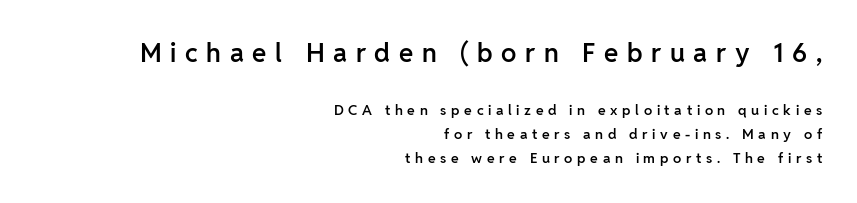
The image shows 26 px text type, upright; set right-aligned, normal line spacing (1.7x), unusually wide letter spacing (+0.33 em), not underlined; the first (top) block is 1.86x larger.
